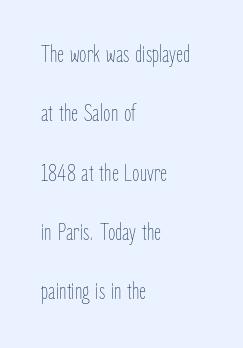
Q: Is the text bold? A: No.
Q: Is the text italic (slanted)? A: No, it is upright.
Q: Is the text underlined? A: No.
Q: How is the paragraph aligned? A: Left-aligned.
Q: Is the spacing between letters normal or unusually wide? A: Normal.
Q: Is the spacing between lines tight, normal or loose? A: Loose.
